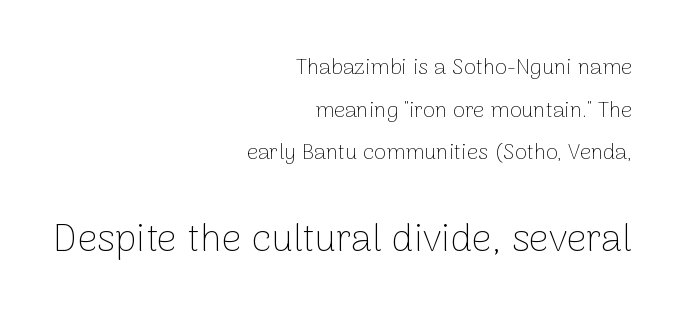
The string is rendered with underlining switched off. Compared with typical paragraphs, the rows here are farther apart. The lines are quadded right. The face looks like a standard text weight, possibly lighter.
